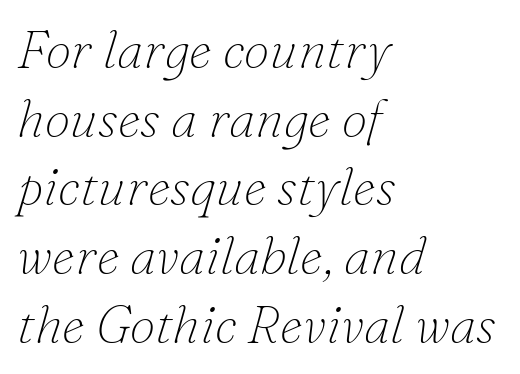
The image shows 52 px thin serif type, italic (leaning right); set left-aligned, normal line spacing (1.32x), normal letter spacing, not underlined; low stroke contrast and a small x-height.
